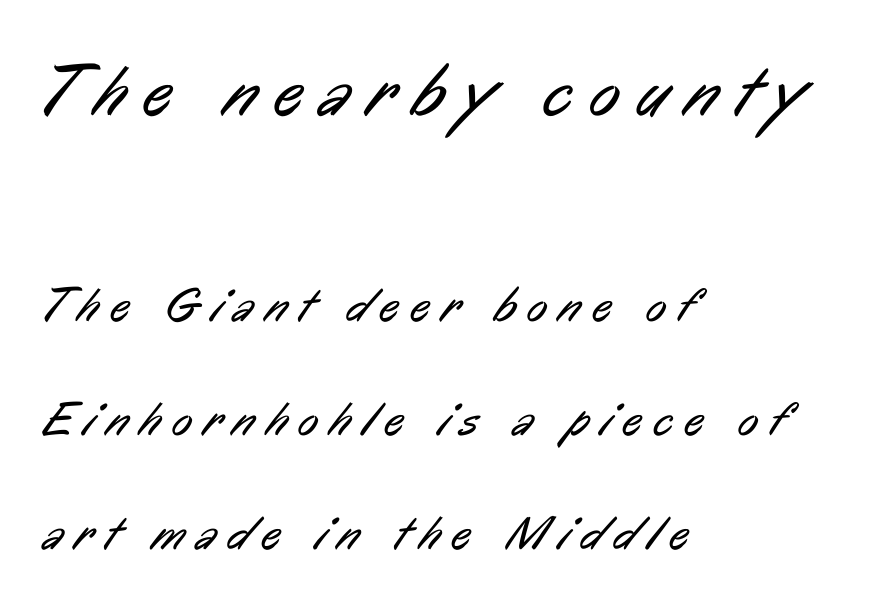
The image shows 72 px regular-weight, condensed sans-serif type; set left-aligned, loose line spacing (2.38x), unusually wide letter spacing (+0.24 em), not underlined; the first (top) block is 1.5x larger; low stroke contrast and a medium x-height.
